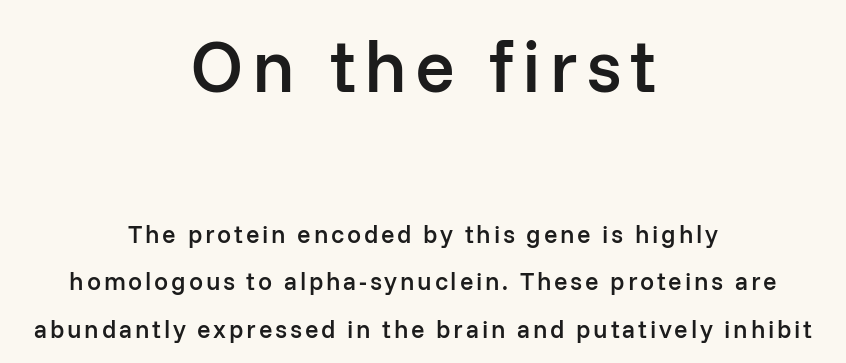
This sample has the flowing, uneven cadence of proportional lettering. Whoever set this chose breathing room over compactness in the vertical rhythm. The lines are quadded center. The font's upright variant was chosen for this text.
